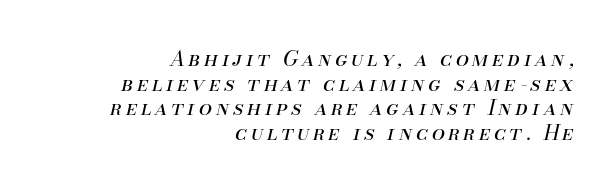
The weight tops out at a normal text grade. The axis of the letterforms is tilted away from vertical. Words float on clear page, feet unadorned. Casual observation: everything's shoved over to the right.
